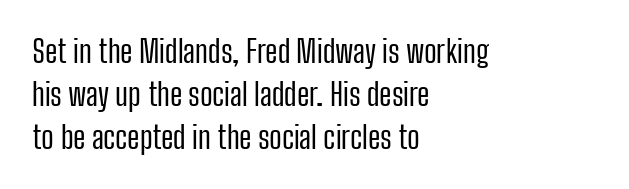
{"serif": "no", "italic": "no", "bold": "no", "weight": "regular", "width": "condensed", "stroke_contrast": "low", "x_height": "medium", "monospaced": "no", "underline": "no", "align": "left", "line_spacing": "normal", "line_spacing_ratio": 1.39, "letter_spacing": "normal", "letter_spacing_em": 0.0, "glyph_px": 31}
